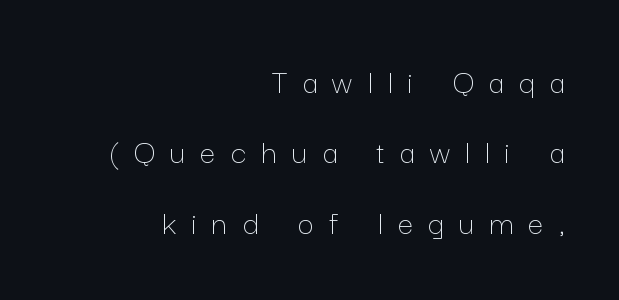
The image shows 35 px thin type, upright; set right-aligned, loose line spacing (2.01x), unusually wide letter spacing (+0.44 em), not underlined; low stroke contrast and a medium x-height.
